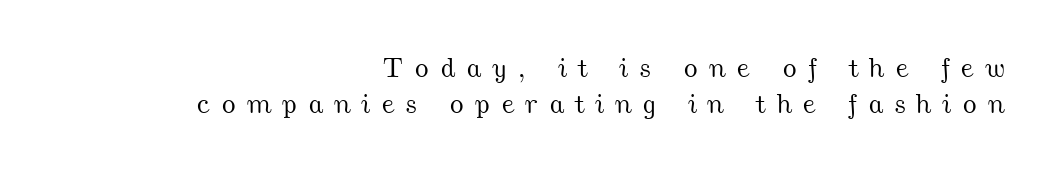
Q: Is the text underlined? A: No.
Q: How is the paragraph aligned? A: Right-aligned.
Q: Is the spacing between letters normal or unusually wide? A: Unusually wide.
Q: Is the spacing between lines tight, normal or loose? A: Normal.
Q: Width (condensed, normal, or wide)? A: Wide.
Q: Stroke contrast? A: Medium.
Q: x-height? A: Small.
Q: Monospaced? A: No.
